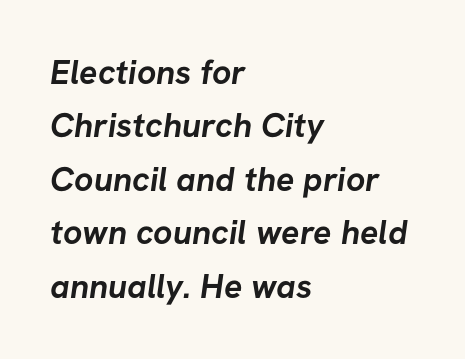
The image shows 34 px semibold sans-serif type; set left-aligned, normal line spacing (1.57x), normal letter spacing, not underlined; low stroke contrast and a medium x-height.
